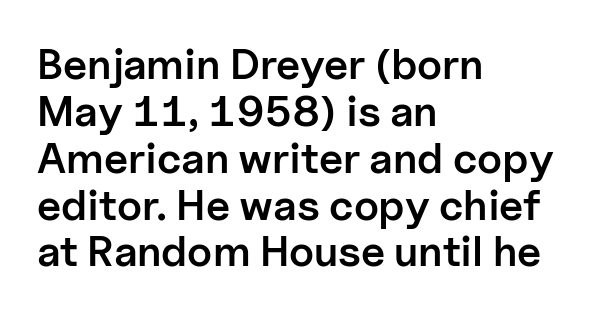
Q: Is the text bold? A: Semi-bold.
Q: Is the text italic (slanted)? A: No, it is upright.
Q: Is the typeface a serif or a sans-serif typeface? A: Sans-serif.
Q: Is the text underlined? A: No.
Q: How is the paragraph aligned? A: Left-aligned.
Q: Is the spacing between letters normal or unusually wide? A: Normal.
Q: Is the spacing between lines tight, normal or loose? A: Tight.
Q: Width (condensed, normal, or wide)? A: Normal.
Q: Stroke contrast? A: Low.
Q: x-height? A: Medium.
Q: Monospaced? A: No.
